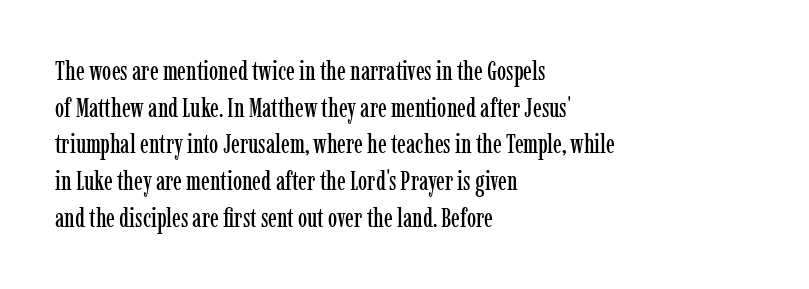
The image shows 26 px text type, upright; set left-aligned, normal line spacing (1.41x), normal letter spacing, not underlined.
